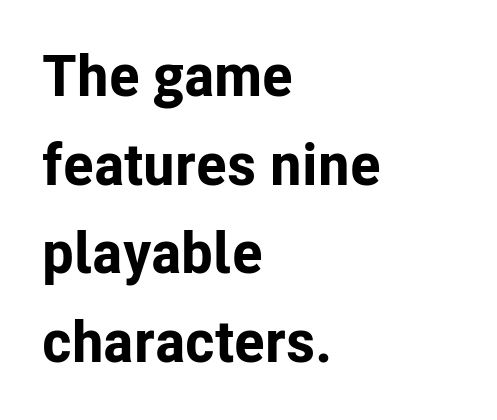
{"serif": "no", "italic": "no", "bold": "yes", "weight": "bold", "width": "normal", "stroke_contrast": "low", "x_height": "medium", "monospaced": "no", "underline": "no", "align": "left", "line_spacing": "normal", "line_spacing_ratio": 1.53, "letter_spacing": "normal", "letter_spacing_em": 0.0, "glyph_px": 58}
